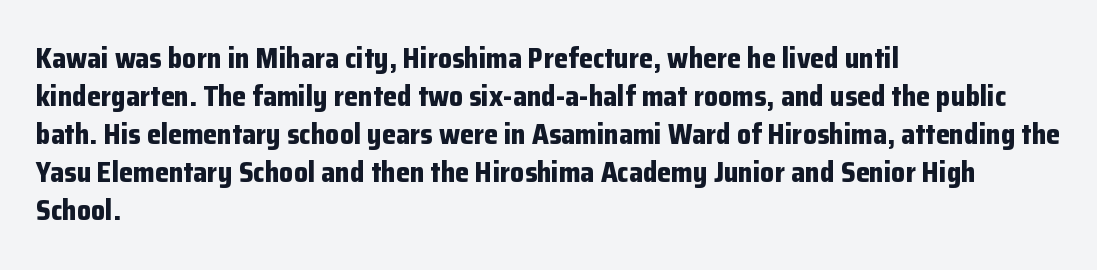
The image shows 28 px bold sans-serif type, upright; set left-aligned, normal line spacing (1.36x), normal letter spacing, not underlined; low stroke contrast and a medium x-height.
